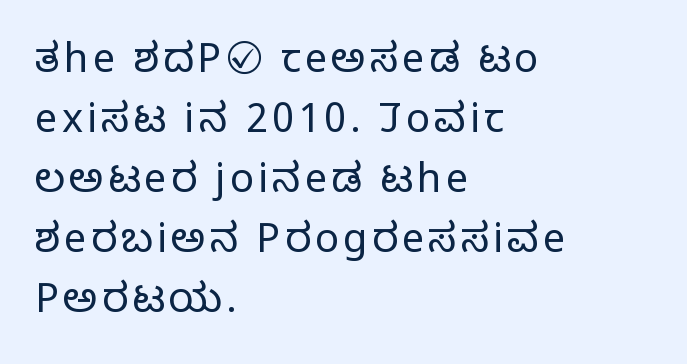
{"serif": "no", "italic": "no", "bold": "no", "weight": "light", "width": "normal", "stroke_contrast": "low", "x_height": "medium", "monospaced": "no", "underline": "no", "align": "left", "line_spacing": "normal", "line_spacing_ratio": 1.5, "glyph_px": 40}
